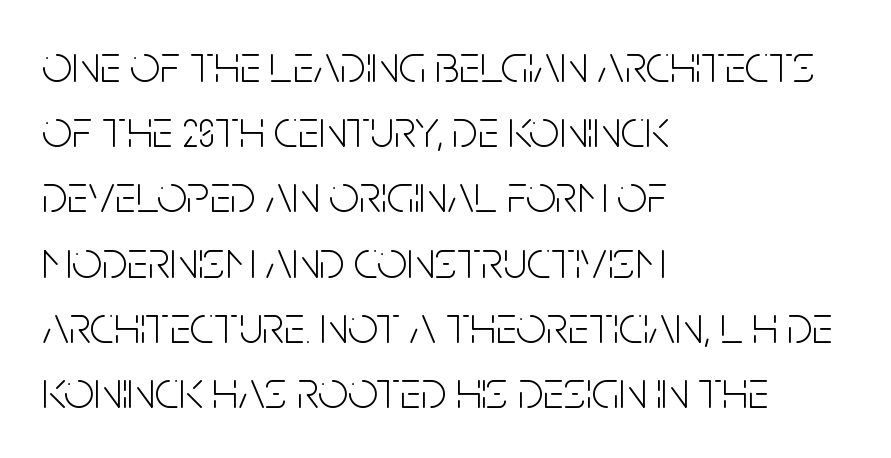
Varying glyph widths throughout — classic text-font behaviour. No italicization has been applied; the sample stays upright. Descender tails drop into unmarked territory. The letterforms sit at book weight or below. Notice how the passage keeps a crisp vertical edge on the left only. How are the letters spaced? Ordinarily, with no added tracking.
